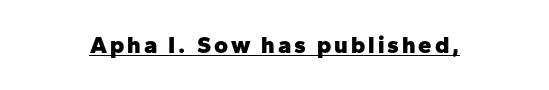
The image shows 24 px bold type, upright; set underlined.
